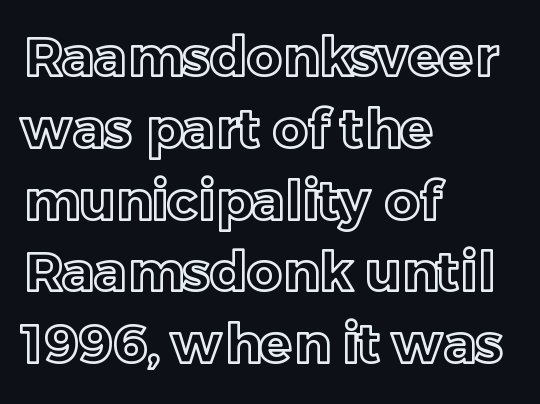
Caption: multi-line text, flush left, ragged right. The letters advance in unequal steps, a hallmark of proportional type. The line texture is even and compact thanks to regular tracking. Descender tails drop into unmarked territory.
